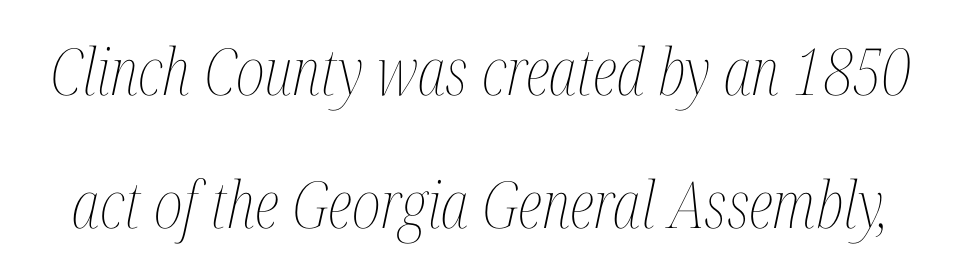
{"italic": "yes", "lean": "right", "slant_degrees": 12, "bold": "no", "weight": "thin", "width": "condensed", "stroke_contrast": "medium", "x_height": "medium", "monospaced": "no", "underline": "no", "line_spacing": "loose", "line_spacing_ratio": 2.04, "letter_spacing": "normal", "letter_spacing_em": 0.0, "glyph_px": 65}
